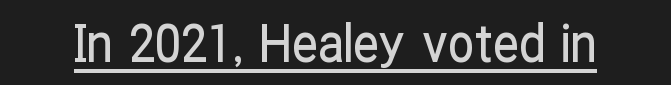
{"serif": "no", "italic": "no", "width": "condensed", "stroke_contrast": "low", "x_height": "medium", "monospaced": "no", "underline": "yes", "letter_spacing": "normal", "letter_spacing_em": 0.0, "glyph_px": 52}
